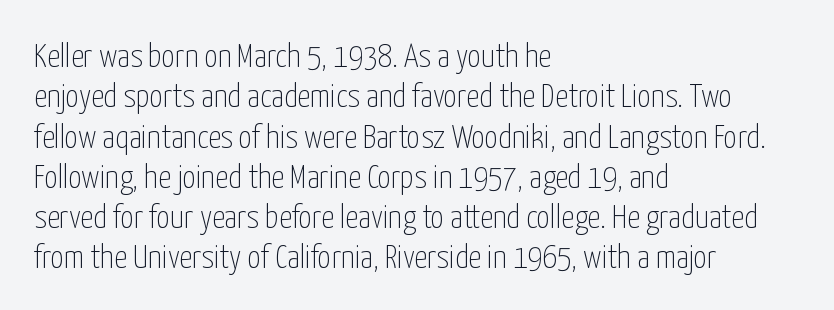
The image shows 33 px thin, condensed sans-serif type, upright; set left-aligned, line spacing 1.22x, normal letter spacing, not underlined; low stroke contrast and a medium x-height.
